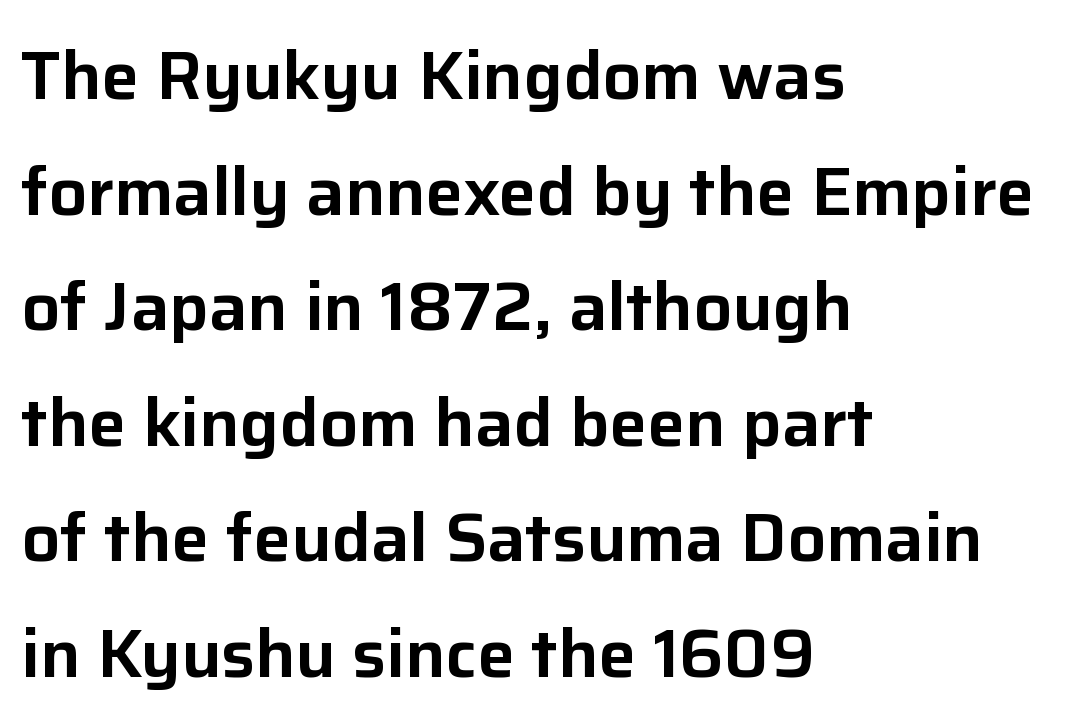
Q: Is the text italic (slanted)? A: No, it is upright.
Q: Is the typeface a serif or a sans-serif typeface? A: Sans-serif.
Q: Is the text underlined? A: No.
Q: How is the paragraph aligned? A: Left-aligned.
Q: Is the spacing between letters normal or unusually wide? A: Normal.
Q: Is the spacing between lines tight, normal or loose? A: Normal.
Q: Width (condensed, normal, or wide)? A: Normal.
Q: Stroke contrast? A: Low.
Q: x-height? A: Medium.
Q: Monospaced? A: No.
